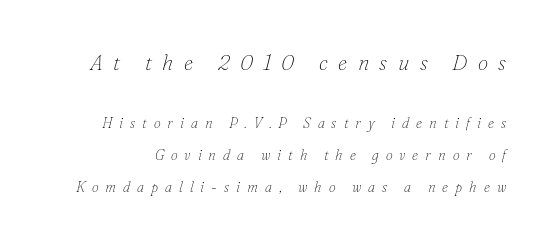
Q: Is the text bold? A: No.
Q: Is the text italic (slanted)? A: Yes, it leans right by about 16 degrees.
Q: Is the text underlined? A: No.
Q: Is the spacing between letters normal or unusually wide? A: Unusually wide.
Q: Is the spacing between lines tight, normal or loose? A: Loose.
Q: Which block of text is set in a larger size, the first (top) or the second (bottom)? A: The first (top) one.
